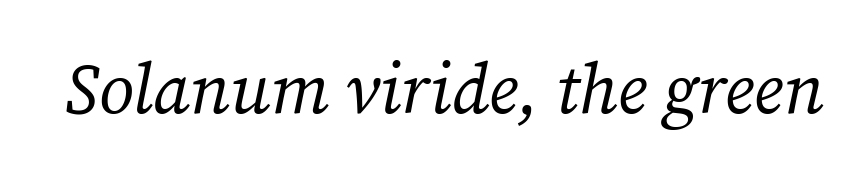
The image shows 70 px regular-weight serif type, italic (leaning right); set normal letter spacing, not underlined; medium stroke contrast and a medium x-height.
